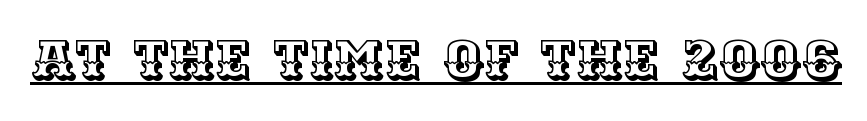
The image shows 55 px text type, upright; set normal letter spacing, underlined; a large x-height.
